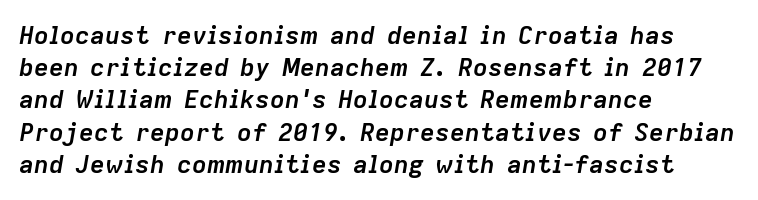
In terms of letterspacing, this is plain default setting. Its strokes are broad and dark, the hallmark of bold type. The space beneath each line is pristine and unruled. How would I describe the line gaps? Plain and ordinary. This rendering uses left alignment, leaving the right contour irregular.
